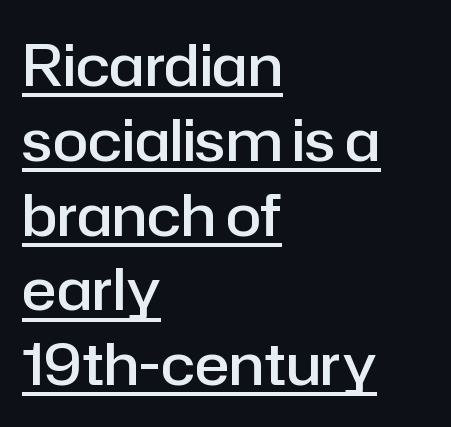
{"serif": "no", "italic": "no", "bold": "semi", "weight": "semibold", "width": "normal", "stroke_contrast": "low", "x_height": "medium", "monospaced": "no", "underline": "yes", "align": "left", "line_spacing": "normal", "line_spacing_ratio": 1.29, "letter_spacing": "normal", "letter_spacing_em": 0.0, "glyph_px": 58}
